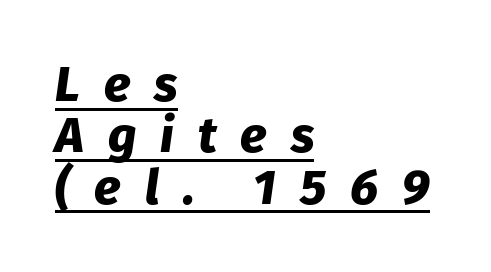
{"italic": "yes", "lean": "right", "slant_degrees": 8, "bold": "yes", "weight": "heavy", "width": "normal", "stroke_contrast": "low", "x_height": "medium", "monospaced": "no", "underline": "yes", "align": "left", "line_spacing": "tight", "line_spacing_ratio": 1.05, "letter_spacing": "wide", "letter_spacing_em": 0.49, "glyph_px": 49}
